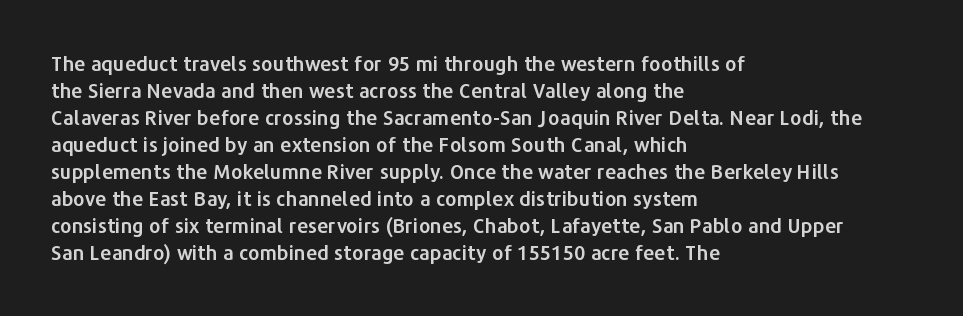
One-word summary of the alignment: left. The words here are not underlined. The passage shown stacks its lines at a standard gap. These lines were composed using upright roman letters.
